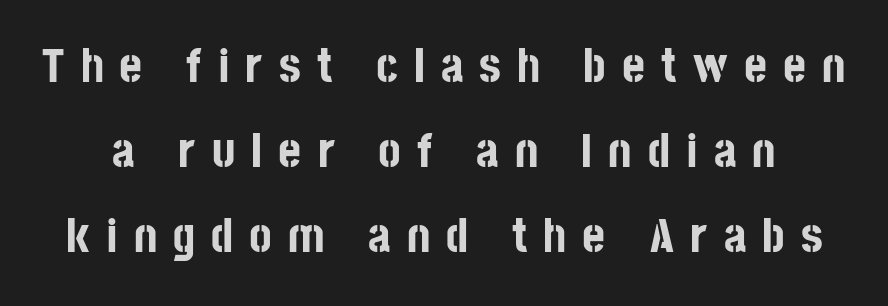
Q: Is the text bold? A: Yes.
Q: Is the text italic (slanted)? A: No, it is upright.
Q: Is the typeface a serif or a sans-serif typeface? A: Sans-serif.
Q: Is the text underlined? A: No.
Q: Is the spacing between letters normal or unusually wide? A: Unusually wide.
Q: Width (condensed, normal, or wide)? A: Condensed.
Q: Stroke contrast? A: Low.
Q: x-height? A: Large.
Q: Monospaced? A: No.
